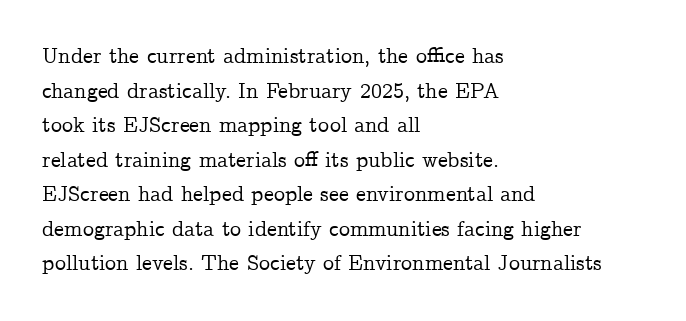
Q: Is the text italic (slanted)? A: No, it is upright.
Q: Is the text underlined? A: No.
Q: How is the paragraph aligned? A: Left-aligned.
Q: Is the spacing between letters normal or unusually wide? A: Normal.
Q: Is the spacing between lines tight, normal or loose? A: Normal.
